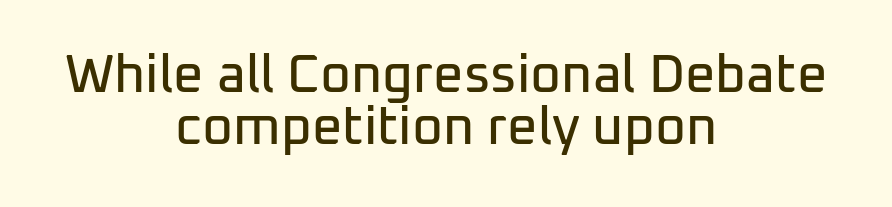
The image shows 53 px sans-serif type, upright; set centered, tight line spacing (0.99x), normal letter spacing, not underlined; low stroke contrast and a medium x-height.
